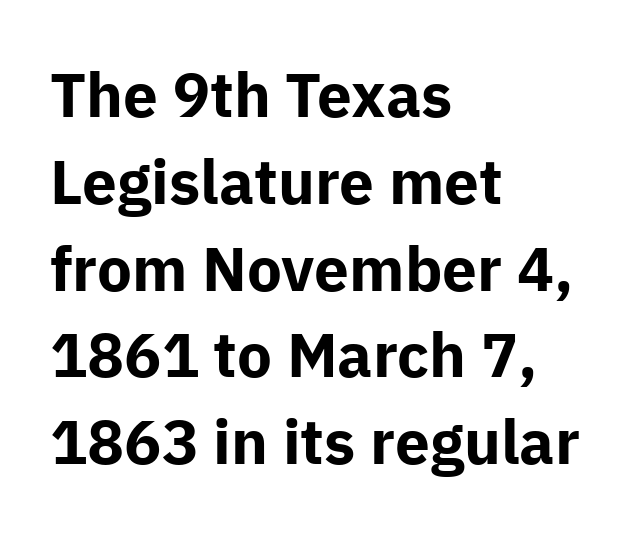
{"serif": "no", "italic": "no", "bold": "yes", "weight": "bold", "width": "normal", "stroke_contrast": "low", "x_height": "medium", "monospaced": "no", "underline": "no", "align": "left", "line_spacing": "normal", "line_spacing_ratio": 1.4, "letter_spacing": "normal", "letter_spacing_em": 0.0, "glyph_px": 62}
